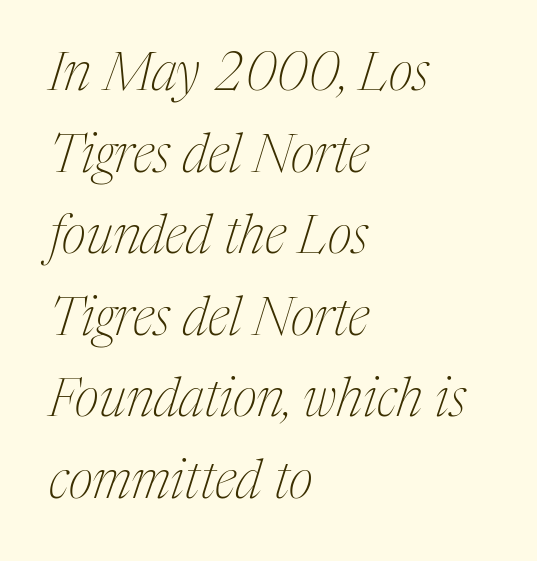
The image shows 53 px thin, condensed serif type, italic (leaning right); set left-aligned, normal line spacing (1.54x), normal letter spacing, not underlined; medium stroke contrast and a medium x-height.
